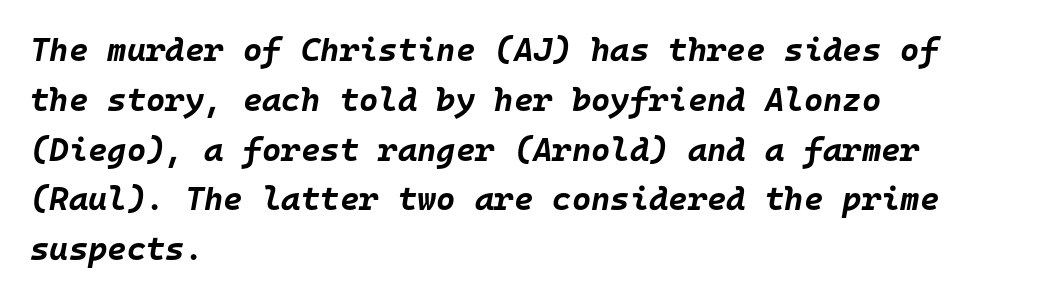
The image shows 33 px bold type, italic (leaning right), monospaced; set left-aligned, normal line spacing (1.51x), normal letter spacing, not underlined; low stroke contrast and a large x-height.
